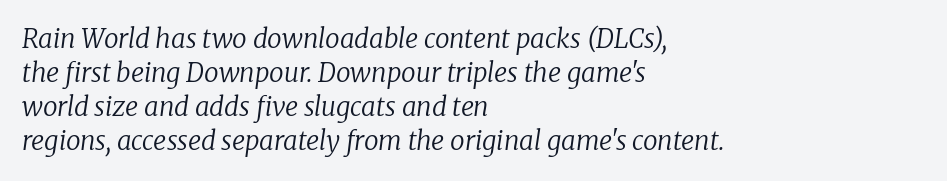
{"italic": "yes", "lean": "right", "slant_degrees": 8, "bold": "no", "underline": "no", "align": "left", "line_spacing": "normal", "line_spacing_ratio": 1.31, "letter_spacing": "normal", "letter_spacing_em": 0.0, "glyph_px": 26}
